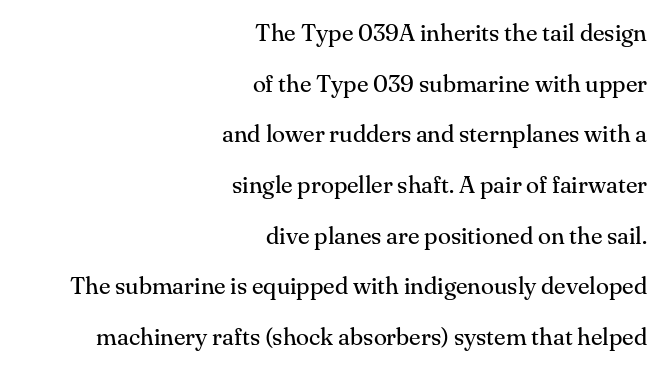
{"italic": "no", "bold": "no", "underline": "no", "align": "right", "line_spacing": "loose", "line_spacing_ratio": 2.11, "letter_spacing": "normal", "letter_spacing_em": 0.0, "glyph_px": 24}
